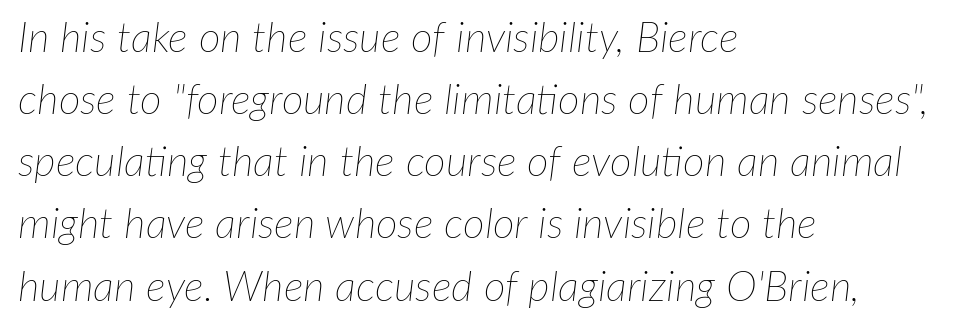
The image shows 42 px thin type, italic (leaning right); set left-aligned, normal line spacing (1.48x), normal letter spacing, not underlined; low stroke contrast and a medium x-height.
